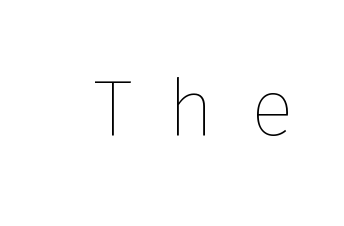
The image shows 80 px thin type, upright; set unusually wide letter spacing (+0.45 em), not underlined; low stroke contrast and a medium x-height.
